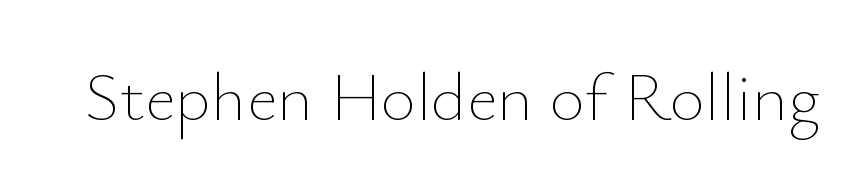
Letters have the restrained weight of plain body copy at most. Words appear dense and cohesive because spacing is normal. Varying glyph widths throughout — classic text-font behaviour. Nope, not italic — everything's standing straight.
